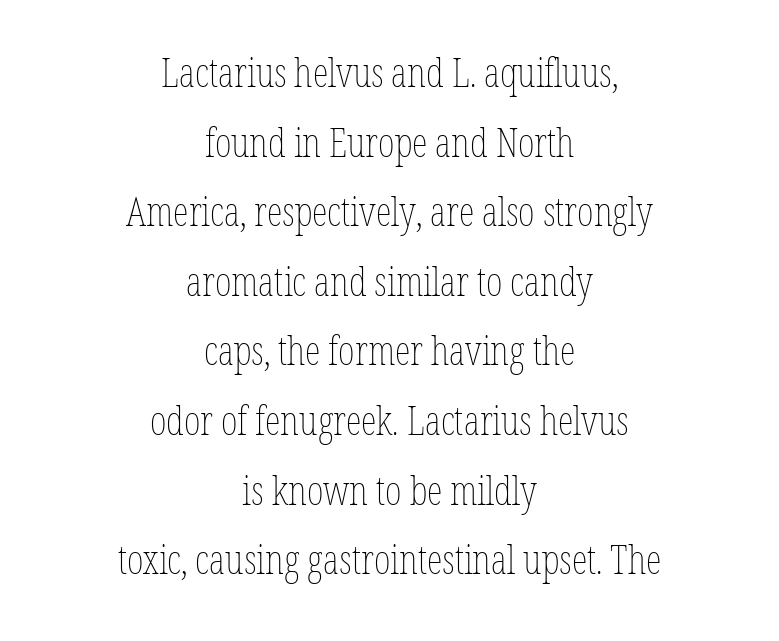
The image shows 40 px thin, condensed type, upright; set centered, line spacing 1.74x, normal letter spacing, not underlined; low stroke contrast and a medium x-height.
